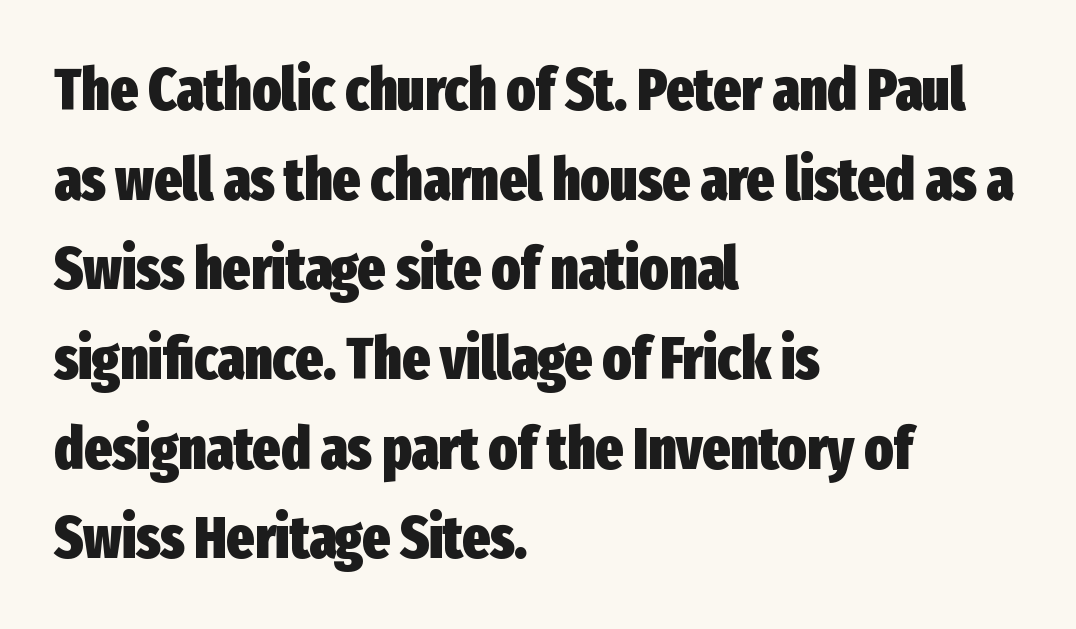
{"serif": "no", "italic": "no", "bold": "yes", "weight": "heavy", "width": "condensed", "stroke_contrast": "low", "x_height": "medium", "monospaced": "no", "underline": "no", "align": "left", "line_spacing": "normal", "line_spacing_ratio": 1.52, "letter_spacing": "normal", "letter_spacing_em": 0.0, "glyph_px": 59}
